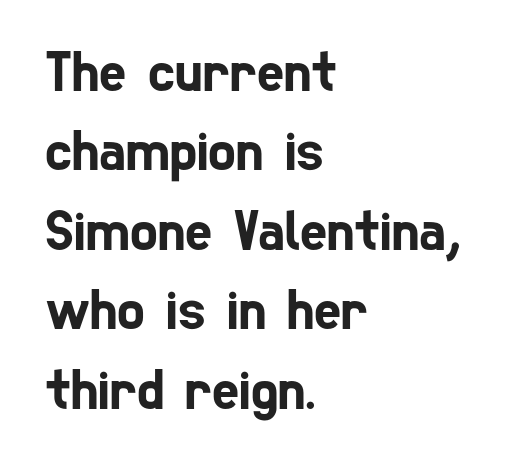
Q: Is the typeface a serif or a sans-serif typeface? A: Sans-serif.
Q: Is the text underlined? A: No.
Q: How is the paragraph aligned? A: Left-aligned.
Q: Is the spacing between letters normal or unusually wide? A: Normal.
Q: Is the spacing between lines tight, normal or loose? A: Normal.
Q: Width (condensed, normal, or wide)? A: Condensed.
Q: Stroke contrast? A: Low.
Q: x-height? A: Medium.
Q: Monospaced? A: No.
